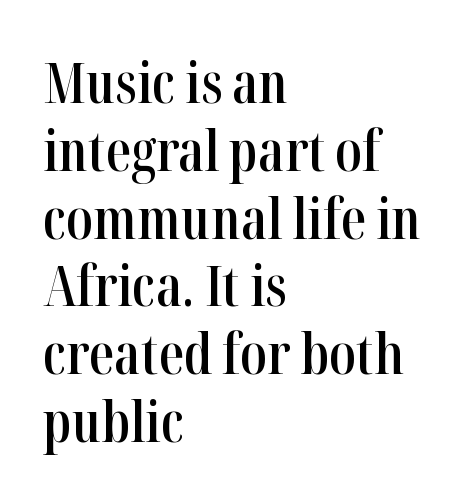
{"serif": "yes", "italic": "no", "bold": "semi", "weight": "semibold", "width": "condensed", "stroke_contrast": "high", "x_height": "medium", "monospaced": "no", "underline": "no", "align": "left", "line_spacing_ratio": 1.21, "letter_spacing": "normal", "letter_spacing_em": 0.0, "glyph_px": 56}
